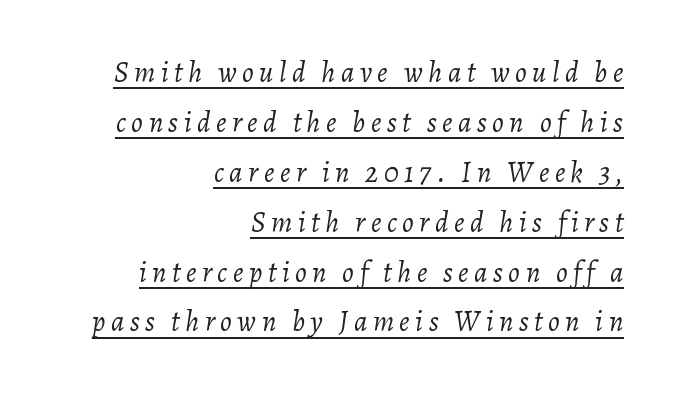
The image shows 29 px light type, italic (leaning right); set right-aligned, line spacing 1.72x, underlined; low stroke contrast and a medium x-height.
